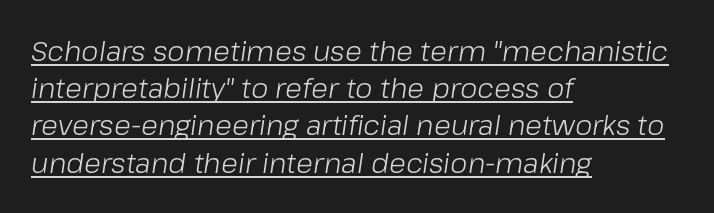
The image shows 28 px light type, italic (leaning right); set left-aligned, normal line spacing (1.33x), normal letter spacing, underlined; low stroke contrast and a medium x-height.
